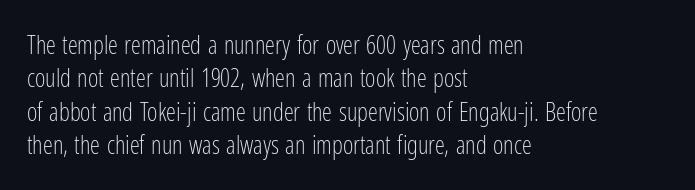
Q: Is the text bold? A: No.
Q: Is the text italic (slanted)? A: No, it is upright.
Q: Is the text underlined? A: No.
Q: How is the paragraph aligned? A: Left-aligned.
Q: Is the spacing between letters normal or unusually wide? A: Normal.
Q: Is the spacing between lines tight, normal or loose? A: Normal.
